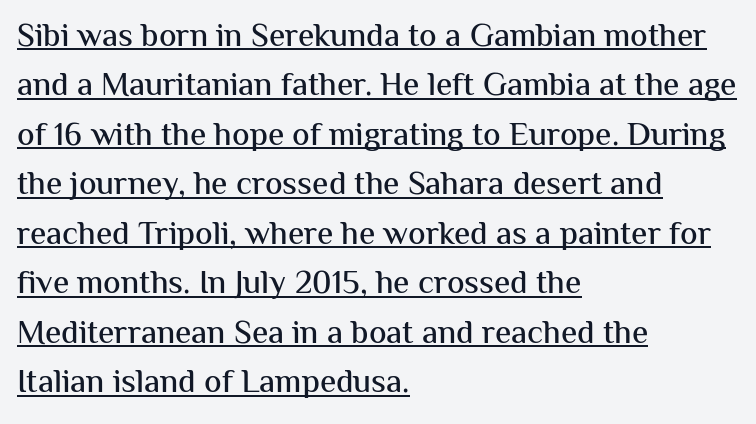
Unlike a traditional serif, this face leaves its strokes unadorned. Is there much room between lines? A standard amount, neither cramped nor airy. Students, note that the glyphs here touch the page at normal intervals. Varying glyph widths throughout — classic text-font behaviour.
